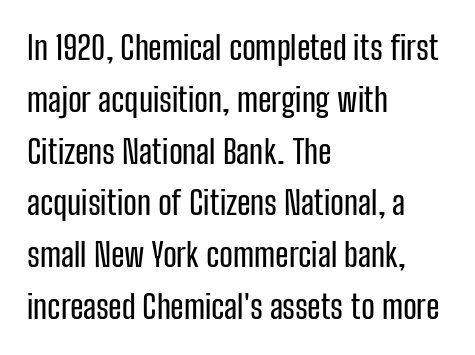
Q: Is the text italic (slanted)? A: No, it is upright.
Q: Is the typeface a serif or a sans-serif typeface? A: Sans-serif.
Q: Is the text underlined? A: No.
Q: How is the paragraph aligned? A: Left-aligned.
Q: Is the spacing between letters normal or unusually wide? A: Normal.
Q: Is the spacing between lines tight, normal or loose? A: Normal.
Q: Width (condensed, normal, or wide)? A: Condensed.
Q: Stroke contrast? A: Low.
Q: x-height? A: Medium.
Q: Monospaced? A: No.
